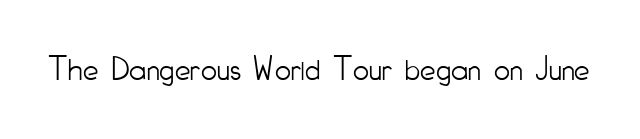
The image shows 35 px light, condensed sans-serif type, upright; set normal letter spacing, not underlined; low stroke contrast and a small x-height.
